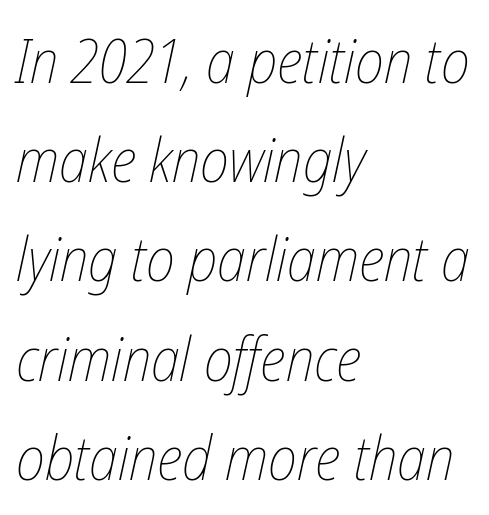
{"italic": "yes", "lean": "right", "slant_degrees": 12, "bold": "no", "weight": "thin", "width": "condensed", "stroke_contrast": "low", "x_height": "medium", "monospaced": "no", "underline": "no", "align": "left", "line_spacing": "normal", "line_spacing_ratio": 1.6, "letter_spacing": "normal", "letter_spacing_em": 0.0, "glyph_px": 62}
